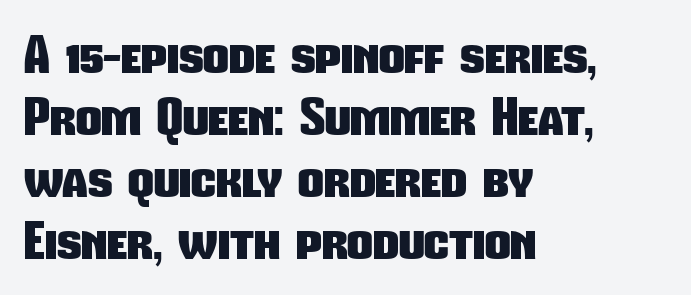
Here the designer chose a conventional face with non-uniform glyph widths. Typographic density is high because the face is bold. Words appear dense and cohesive because spacing is normal. Alignment: flush left. Nothing sits at the stroke ends, so this counts as sans-serif. Nobody drew a line under any word here.
